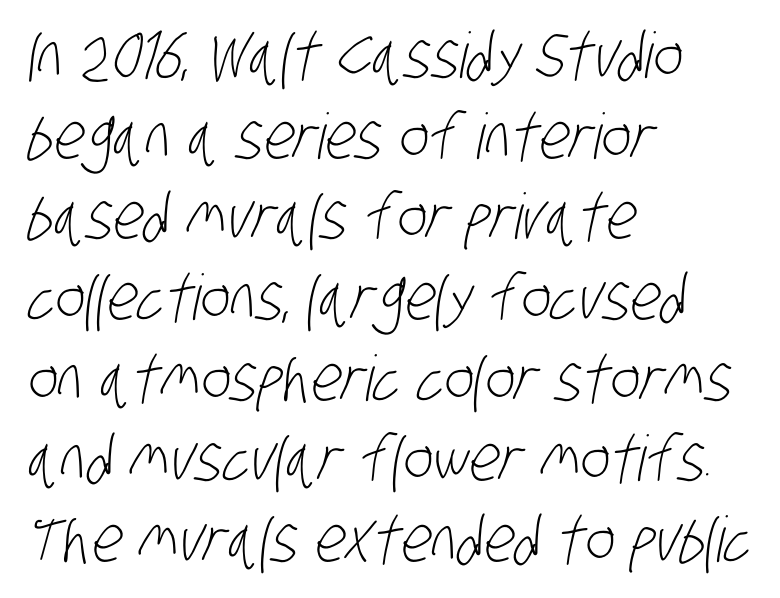
The image shows 63 px light, condensed sans-serif type; set left-aligned, normal line spacing (1.28x), normal letter spacing, not underlined; low stroke contrast and a large x-height.
